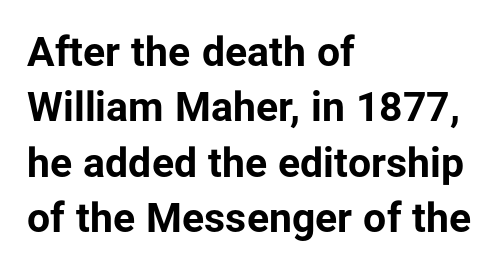
Q: Is the text bold? A: Yes.
Q: Is the text italic (slanted)? A: No, it is upright.
Q: Is the typeface a serif or a sans-serif typeface? A: Sans-serif.
Q: Is the text underlined? A: No.
Q: How is the paragraph aligned? A: Left-aligned.
Q: Is the spacing between letters normal or unusually wide? A: Normal.
Q: Is the spacing between lines tight, normal or loose? A: Normal.
Q: Width (condensed, normal, or wide)? A: Normal.
Q: Stroke contrast? A: Low.
Q: x-height? A: Medium.
Q: Monospaced? A: No.
